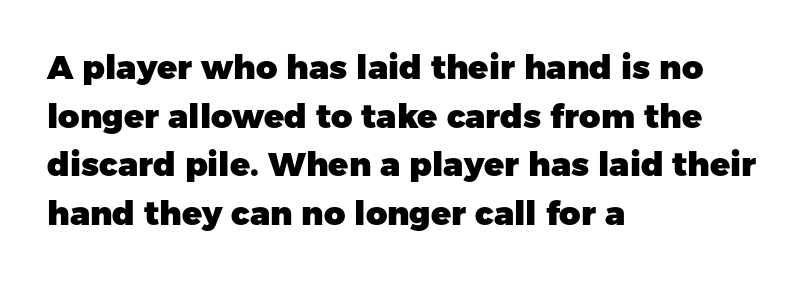
The image shows 33 px heavy sans-serif type, upright; set left-aligned, normal line spacing (1.47x), normal letter spacing, not underlined; low stroke contrast and a medium x-height.
